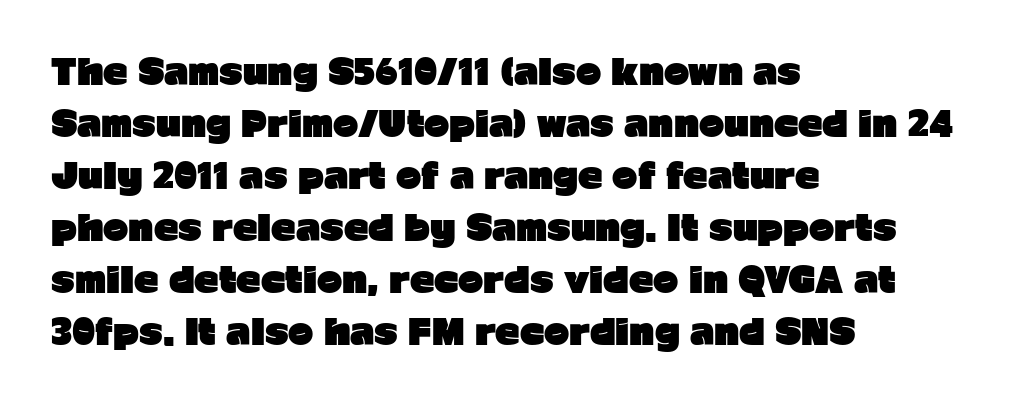
Stroke thickness is high; the sample reads as a true bold. Spacing verdict: proportional, widths tailored to each character. The strip under each line holds only bare page. The type is set solid horizontally, with unmodified tracking.
